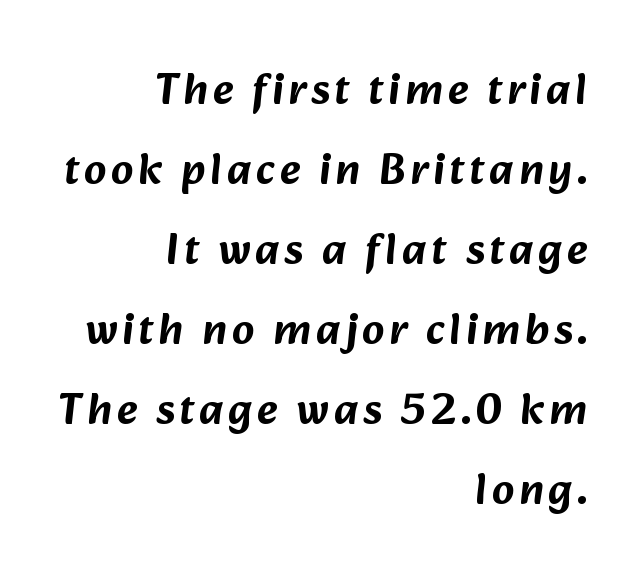
The image shows 44 px sans-serif type; set right-aligned, line spacing 1.82x, not underlined; low stroke contrast and a medium x-height.
